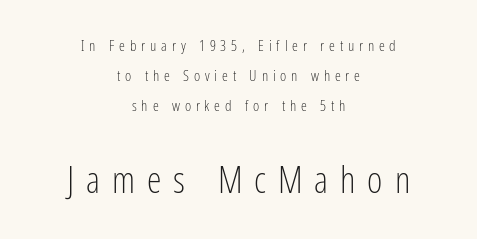
Q: Is the text bold? A: No.
Q: Is the text italic (slanted)? A: No, it is upright.
Q: Is the typeface a serif or a sans-serif typeface? A: Sans-serif.
Q: Is the text underlined? A: No.
Q: How is the paragraph aligned? A: Centered.
Q: Is the spacing between letters normal or unusually wide? A: Unusually wide.
Q: Is the spacing between lines tight, normal or loose? A: Loose.
Q: Which block of text is set in a larger size, the first (top) or the second (bottom)? A: The second (bottom) one.
Q: Width (condensed, normal, or wide)? A: Condensed.
Q: Stroke contrast? A: Low.
Q: x-height? A: Medium.
Q: Monospaced? A: No.
